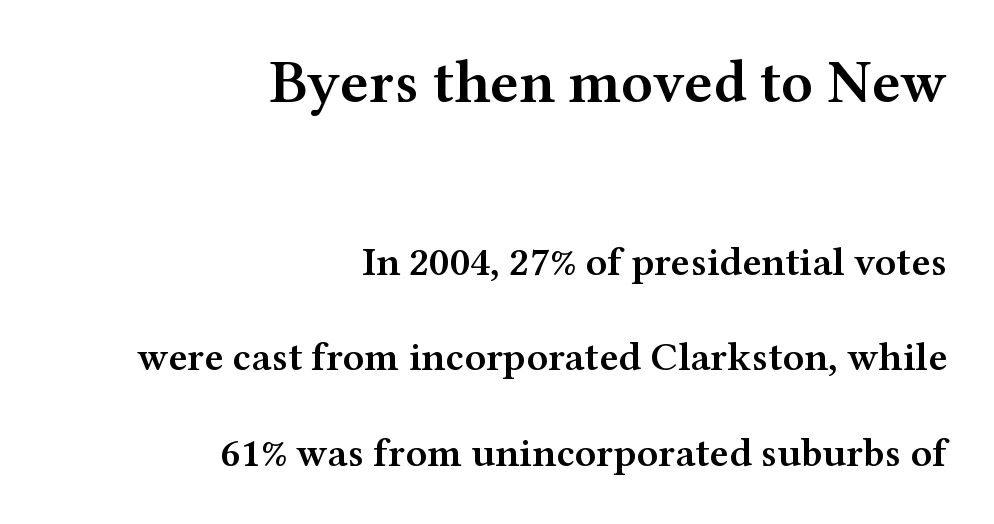
Inter-character spacing is left at the font's built-in metrics. Stroke terminals: seriffed. Heft: intermediate — a semibold. You could not count columns in this text — the font is proportionally spaced.
